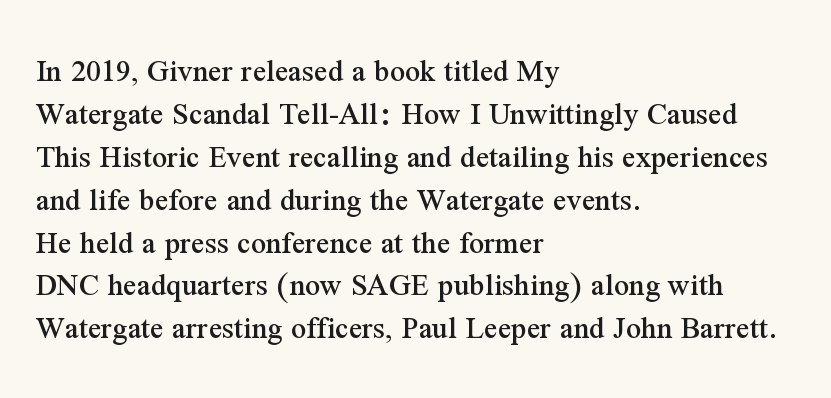
Casual observation: everything's shoved over to the left. Unlike italic type, these characters show no tilt at all. How are the letters spaced? Ordinarily, with no added tracking. The glyphs in this specimen are seriffed. Evenly set lines give the paragraph a standard silhouette. No word sits above an underline.
